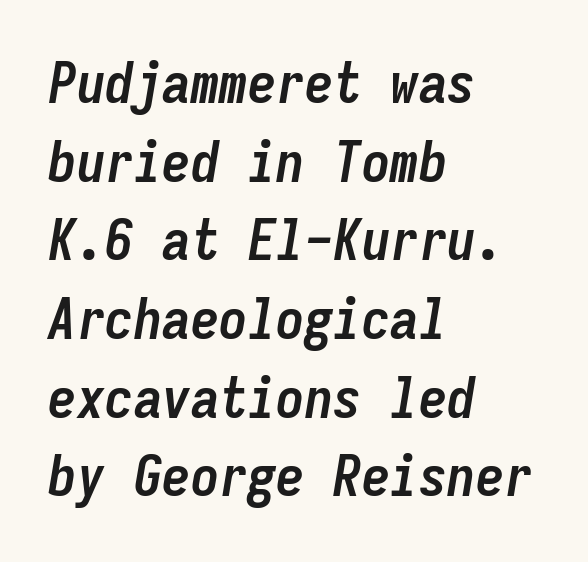
Q: Is the text bold? A: Yes.
Q: Is the text italic (slanted)? A: Yes, it leans right by about 9 degrees.
Q: Is the text underlined? A: No.
Q: How is the paragraph aligned? A: Left-aligned.
Q: Is the spacing between letters normal or unusually wide? A: Normal.
Q: Is the spacing between lines tight, normal or loose? A: Normal.
Q: Width (condensed, normal, or wide)? A: Condensed.
Q: Stroke contrast? A: Low.
Q: x-height? A: Medium.
Q: Monospaced? A: Yes.
